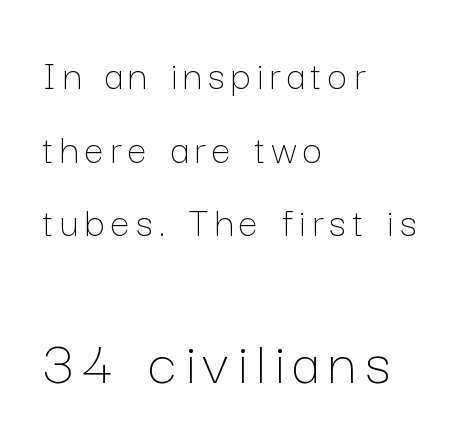
Top chunk: small. Bottom chunk: large. The glyphs are unaccompanied by any horizontal stroke below them. The passage shown is typed in a proportional face where columns would drift. You can tell it's not italic because the verticals are truly vertical. Stems and bowls with no extra thickness — not bold.
